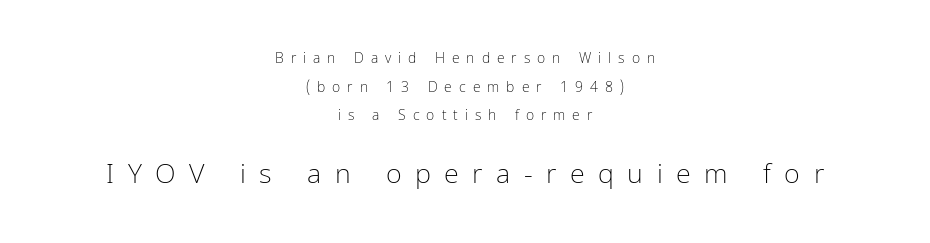
The image shows 27 px text type, upright; set centered, loose line spacing (2.04x), unusually wide letter spacing (+0.5 em), not underlined; the second (bottom) block is 1.93x larger.
